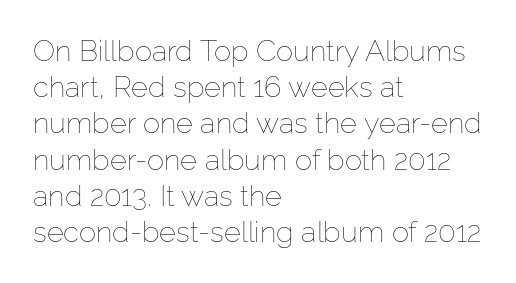
The image shows 29 px thin type, upright; set left-aligned, normal line spacing (1.25x), normal letter spacing, not underlined; low stroke contrast and a medium x-height.
